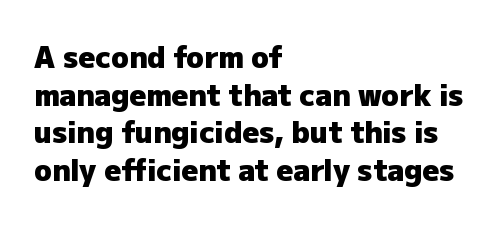
The image shows 29 px heavy sans-serif type, upright; set left-aligned, normal line spacing (1.3x), normal letter spacing, not underlined; low stroke contrast and a medium x-height.
